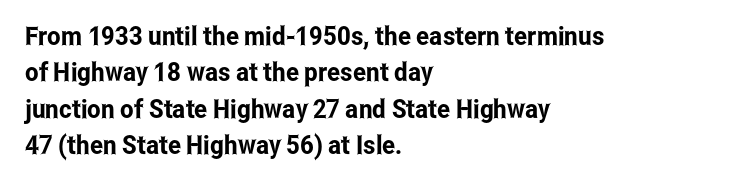
Q: Is the text italic (slanted)? A: No, it is upright.
Q: Is the text underlined? A: No.
Q: How is the paragraph aligned? A: Left-aligned.
Q: Is the spacing between letters normal or unusually wide? A: Normal.
Q: Is the spacing between lines tight, normal or loose? A: Normal.
